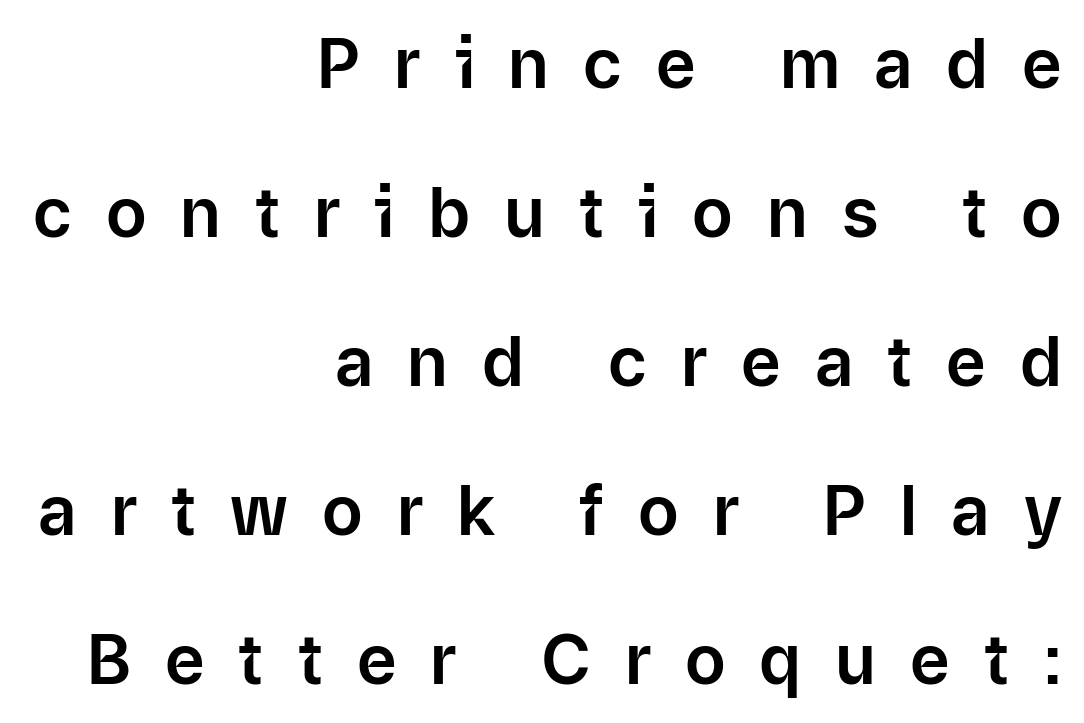
Widely set lines give the paragraph a tall, airy silhouette. Every character sits straight up, as roman type does. This sample has the flowing, uneven cadence of proportional lettering. This sample uses a sans-serif face. This sample is right-justified, so line beginnings fall wherever the words allow.
